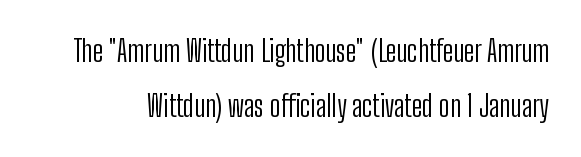
The image shows 30 px light, condensed sans-serif type, upright; set line spacing 1.85x, normal letter spacing, not underlined; low stroke contrast and a medium x-height.
